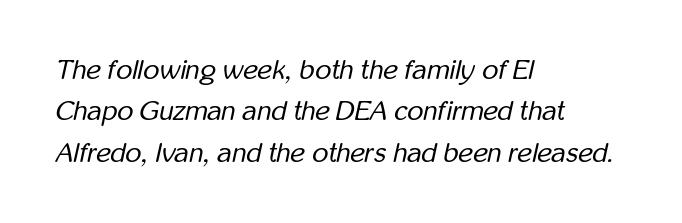
Between one letter and the next there's only the usual sliver of space. Does the copy run flush right? No — it runs flush left. When letters slant like this, we call the style italic. Nothing heavy about these letters — not bold at all. Each letter keeps its own natural width here, so spacing adapts to shape. If you measured baseline to baseline, you'd find a middling distance.
